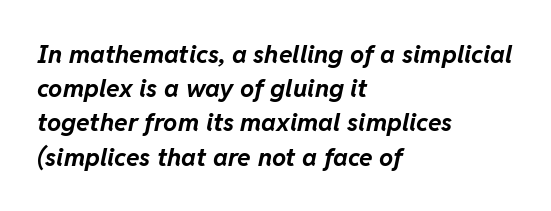
Check the space under the baseline: it is left empty. Strong, thick strokes mark this as bold type. The typesetter chose a ragged-right arrangement here. Characters follow at the spacing the type designer built in.
